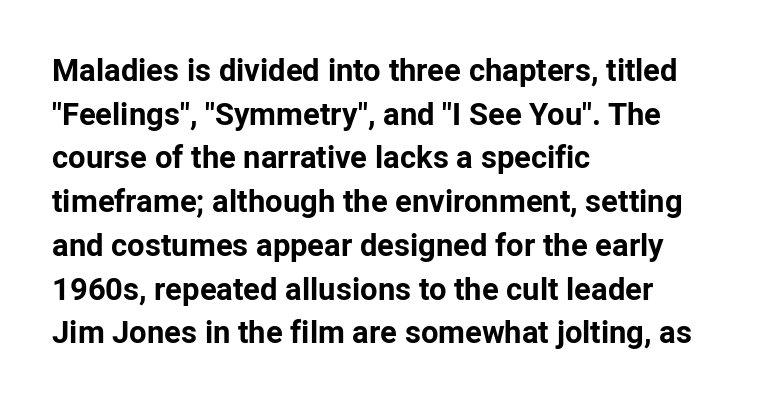
One-word summary of the alignment: left. Bare-footed words on every line. Here the glyphs are tracked normally, forming tight word shapes. A typesetter would call this proportional, since set widths differ per character.
